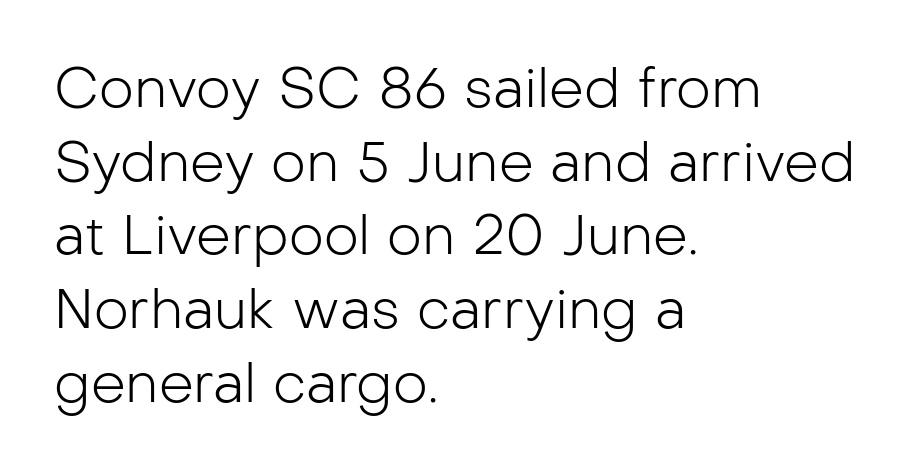
How are the letters spaced? Ordinarily, with no added tracking. Designer's note — italics off, roman on. The typeface has the unassuming heft of standard copy or less. Leading matches the norm, producing a regular column. Plain, unruled lines of type.
